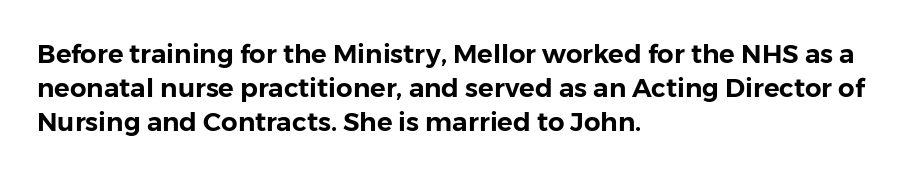
The image shows 26 px text type, upright; set left-aligned, normal line spacing (1.3x), normal letter spacing, not underlined.
